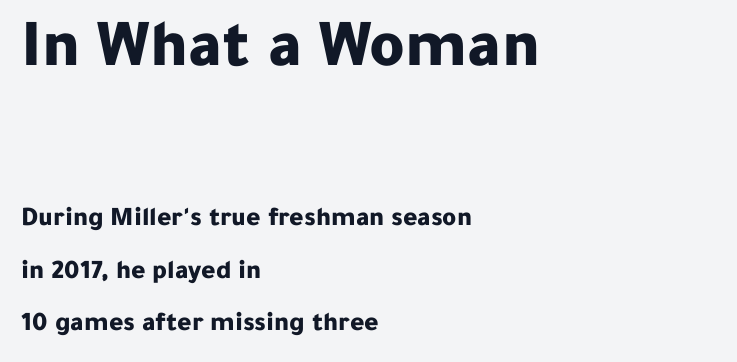
{"serif": "no", "italic": "no", "bold": "yes", "weight": "bold", "width": "normal", "stroke_contrast": "low", "x_height": "medium", "monospaced": "no", "underline": "no", "align": "left", "line_spacing": "loose", "line_spacing_ratio": 1.94, "letter_spacing": "normal", "letter_spacing_em": 0.0, "larger_block": "first", "size_ratio": 2.52, "glyph_px": 68}
